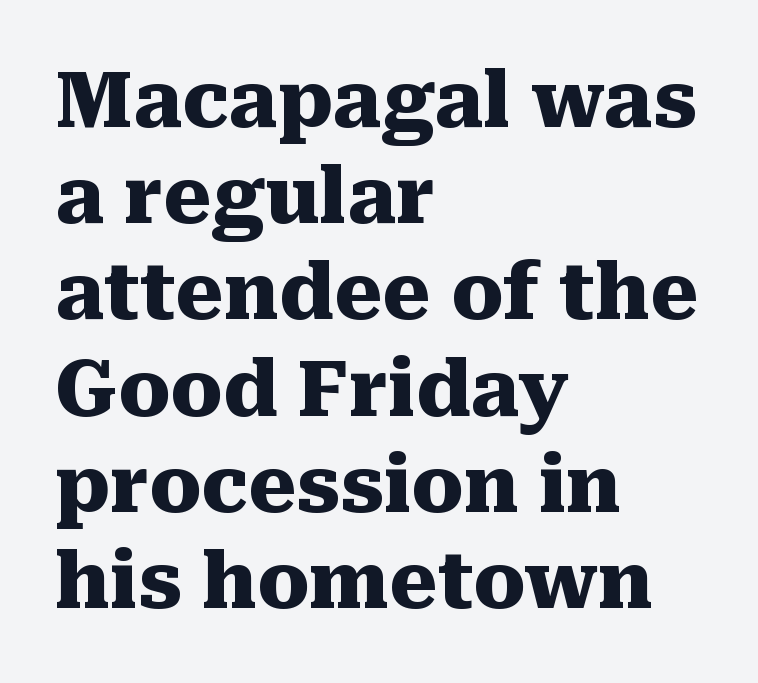
The image shows 77 px heavy serif type, upright; set left-aligned, normal line spacing (1.25x), normal letter spacing, not underlined; medium stroke contrast and a medium x-height.
